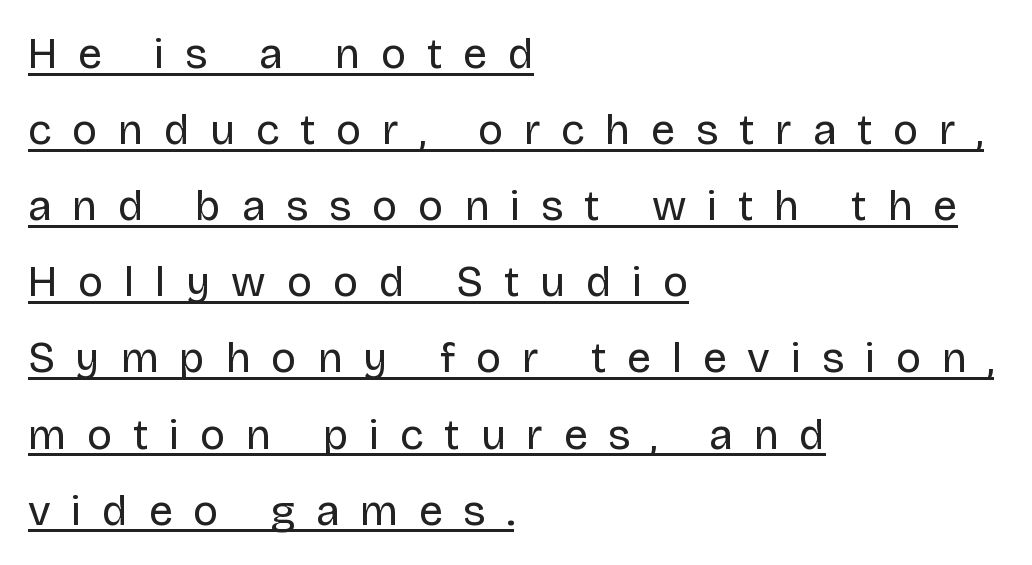
{"serif": "no", "italic": "no", "bold": "no", "weight": "regular", "width": "normal", "stroke_contrast": "low", "x_height": "large", "monospaced": "no", "underline": "yes", "align": "left", "line_spacing_ratio": 1.77, "letter_spacing": "wide", "letter_spacing_em": 0.48, "glyph_px": 43}
